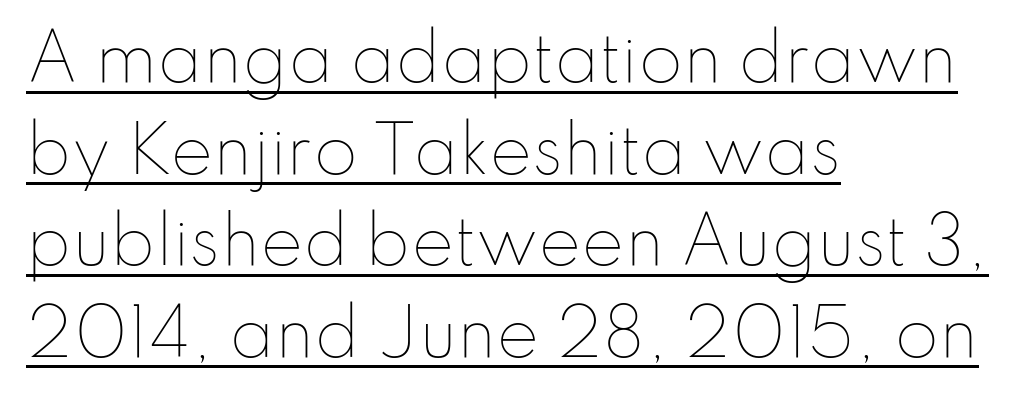
{"italic": "no", "bold": "no", "weight": "thin", "width": "normal", "stroke_contrast": "low", "x_height": "small", "monospaced": "no", "underline": "yes", "align": "left", "line_spacing": "normal", "line_spacing_ratio": 1.43, "letter_spacing": "normal", "letter_spacing_em": 0.0, "glyph_px": 64}
